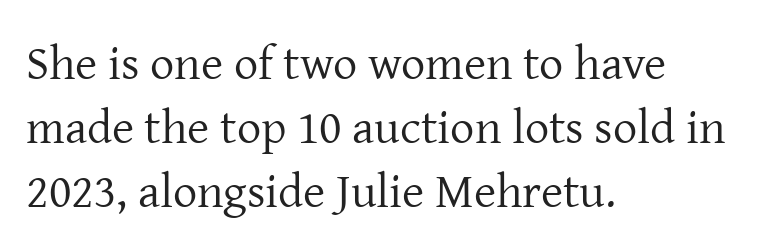
{"serif": "yes", "italic": "no", "bold": "no", "weight": "regular", "width": "normal", "stroke_contrast": "low", "x_height": "medium", "monospaced": "no", "underline": "no", "align": "left", "line_spacing": "normal", "line_spacing_ratio": 1.33, "letter_spacing": "normal", "letter_spacing_em": 0.0, "glyph_px": 48}
